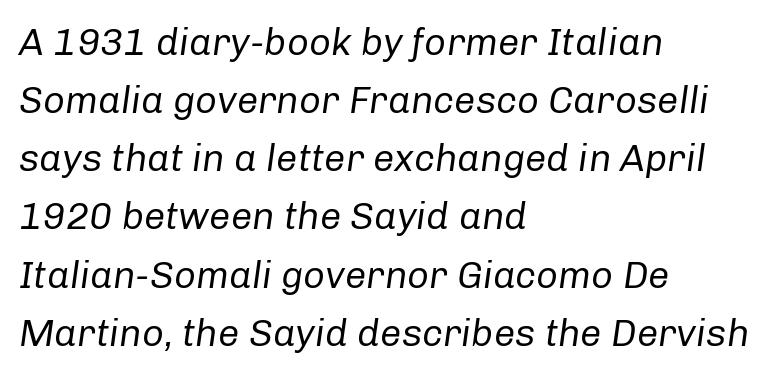
The image shows 38 px regular-weight type, italic (leaning right); set left-aligned, normal line spacing (1.53x), normal letter spacing, not underlined; low stroke contrast and a medium x-height.
